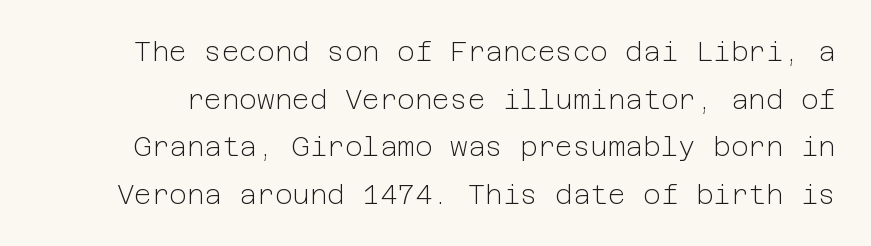
{"italic": "no", "bold": "no", "underline": "no", "line_spacing_ratio": 1.76, "letter_spacing": "normal", "letter_spacing_em": 0.0, "glyph_px": 27}
